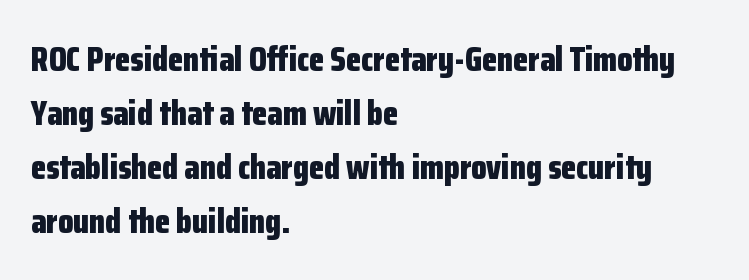
Q: Is the text bold? A: Yes.
Q: Is the text italic (slanted)? A: No, it is upright.
Q: Is the typeface a serif or a sans-serif typeface? A: Sans-serif.
Q: Is the text underlined? A: No.
Q: How is the paragraph aligned? A: Left-aligned.
Q: Is the spacing between letters normal or unusually wide? A: Normal.
Q: Is the spacing between lines tight, normal or loose? A: Normal.
Q: Width (condensed, normal, or wide)? A: Condensed.
Q: Stroke contrast? A: Low.
Q: x-height? A: Medium.
Q: Monospaced? A: No.
